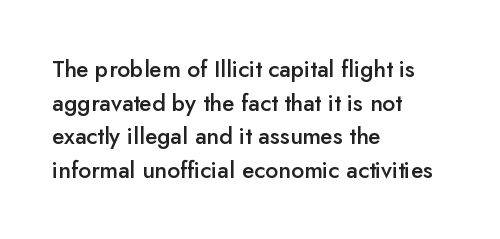
Q: Is the text bold? A: Semi-bold.
Q: Is the text italic (slanted)? A: No, it is upright.
Q: Is the text underlined? A: No.
Q: How is the paragraph aligned? A: Left-aligned.
Q: Is the spacing between letters normal or unusually wide? A: Normal.
Q: Is the spacing between lines tight, normal or loose? A: Normal.
